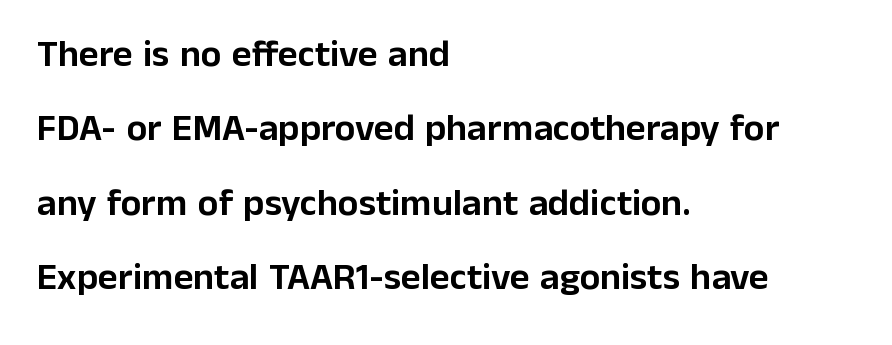
The lettering stays uniformly vertical, giving the passage a roman look. The rendering anchors every line to the left-hand side. Character widths vary here, with narrow letters taking less room than wide ones. The glyphs in this specimen are sans serif.
